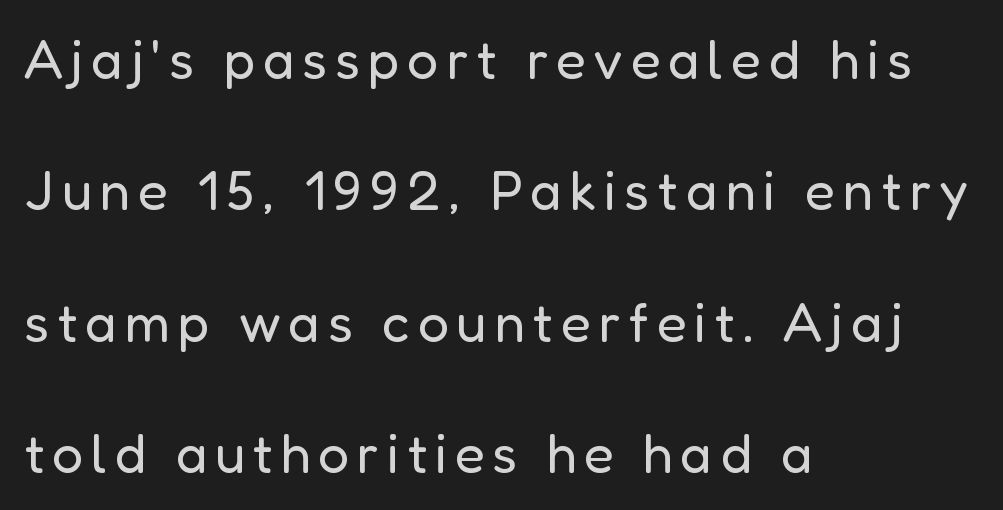
The image shows 55 px regular-weight sans-serif type, upright; set left-aligned, loose line spacing (2.39x), not underlined; low stroke contrast and a medium x-height.
